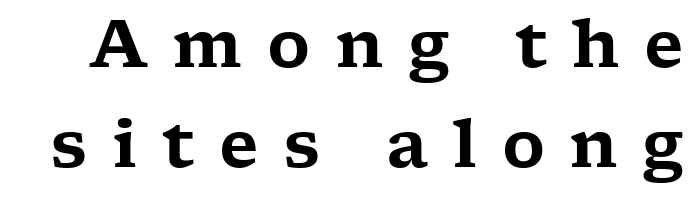
{"serif": "yes", "italic": "no", "width": "wide", "stroke_contrast": "low", "x_height": "medium", "monospaced": "no", "underline": "no", "line_spacing": "normal", "line_spacing_ratio": 1.51, "letter_spacing": "wide", "letter_spacing_em": 0.37, "glyph_px": 66}
